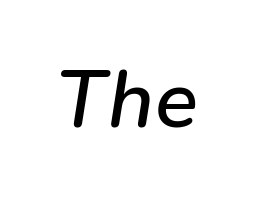
{"italic": "yes", "lean": "right", "slant_degrees": 9, "width": "normal", "stroke_contrast": "low", "x_height": "medium", "monospaced": "no", "underline": "no", "letter_spacing": "normal", "letter_spacing_em": 0.0, "glyph_px": 80}
